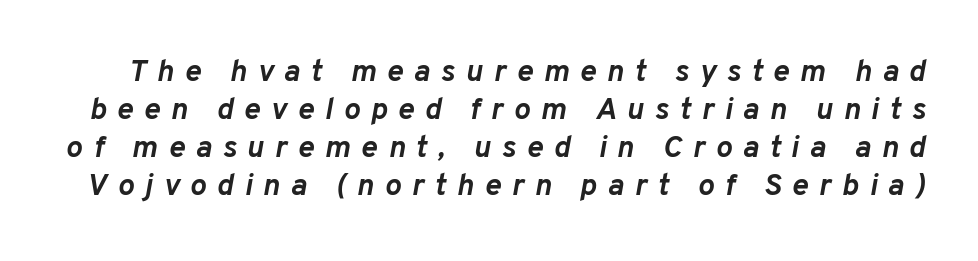
The image shows 31 px semibold type, italic (leaning right); set line spacing 1.23x, unusually wide letter spacing (+0.34 em), not underlined; low stroke contrast and a medium x-height.
